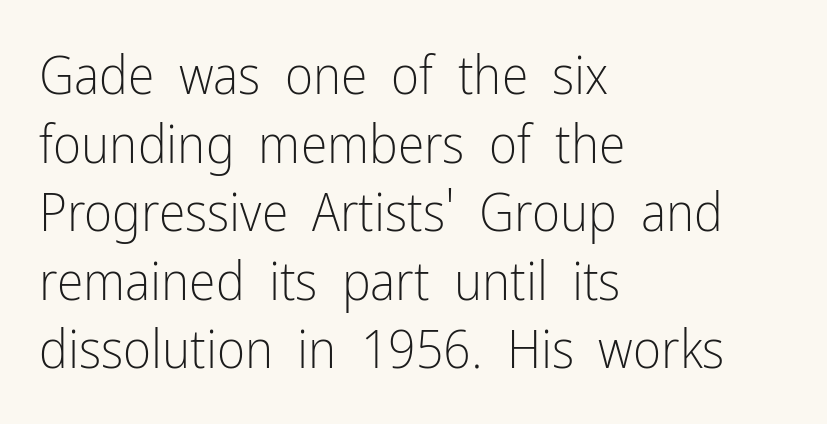
The image shows 54 px light, condensed sans-serif type, upright; set left-aligned, normal line spacing (1.27x), normal letter spacing, not underlined; low stroke contrast and a medium x-height.
